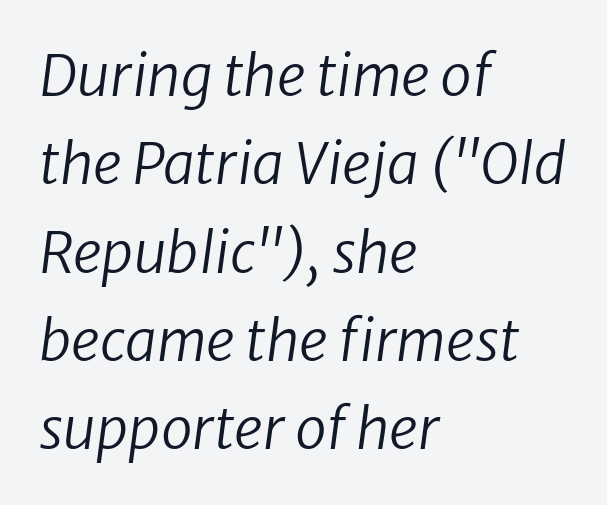
Q: Is the text bold? A: No.
Q: Is the text italic (slanted)? A: Yes, it leans right by about 8 degrees.
Q: Is the text underlined? A: No.
Q: How is the paragraph aligned? A: Left-aligned.
Q: Is the spacing between letters normal or unusually wide? A: Normal.
Q: Is the spacing between lines tight, normal or loose? A: Normal.
Q: Width (condensed, normal, or wide)? A: Normal.
Q: Stroke contrast? A: Low.
Q: x-height? A: Medium.
Q: Monospaced? A: No.
